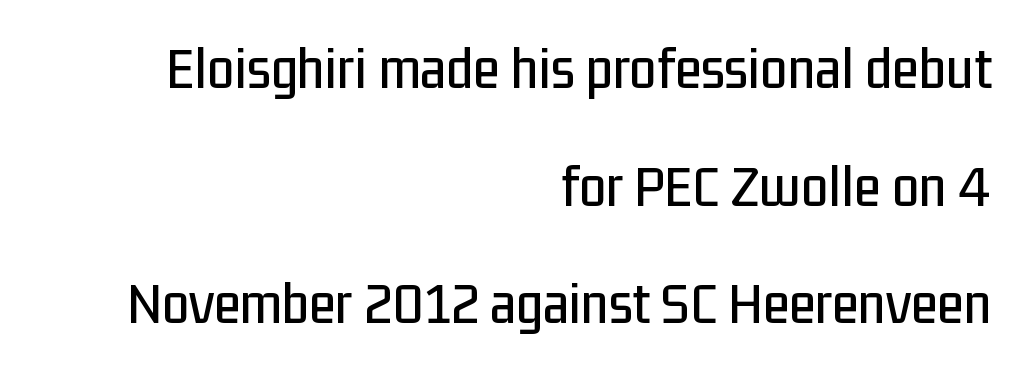
{"serif": "no", "italic": "no", "width": "condensed", "stroke_contrast": "low", "x_height": "medium", "monospaced": "no", "underline": "no", "align": "right", "line_spacing": "loose", "line_spacing_ratio": 1.93, "letter_spacing": "normal", "letter_spacing_em": 0.0, "glyph_px": 61}
